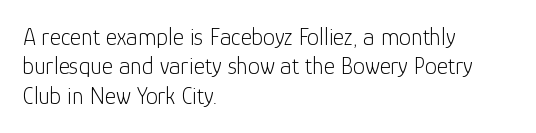
The image shows 24 px text type, upright; set left-aligned, line spacing 1.22x, normal letter spacing, not underlined.
